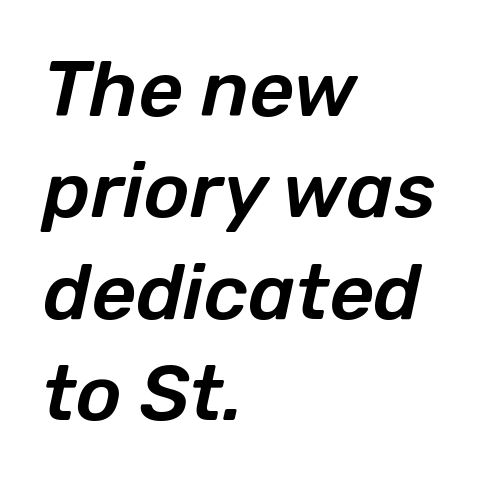
{"italic": "yes", "lean": "right", "slant_degrees": 12, "width": "normal", "stroke_contrast": "low", "x_height": "medium", "monospaced": "no", "underline": "no", "align": "left", "line_spacing": "normal", "line_spacing_ratio": 1.3, "letter_spacing": "normal", "letter_spacing_em": 0.0, "glyph_px": 78}
